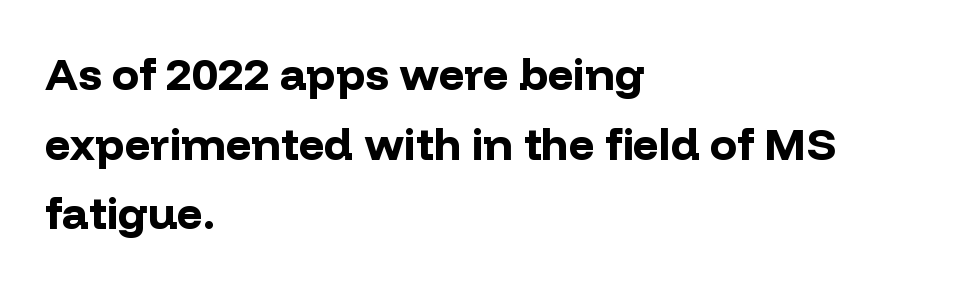
{"serif": "no", "italic": "no", "bold": "yes", "weight": "bold", "width": "normal", "stroke_contrast": "low", "x_height": "medium", "monospaced": "no", "underline": "no", "align": "left", "line_spacing": "normal", "line_spacing_ratio": 1.55, "letter_spacing": "normal", "letter_spacing_em": 0.0, "glyph_px": 45}
